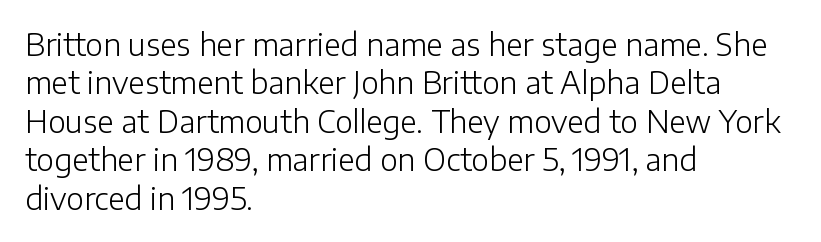
The image shows 30 px light sans-serif type, upright; set left-aligned, normal line spacing (1.28x), normal letter spacing, not underlined; low stroke contrast and a medium x-height.
